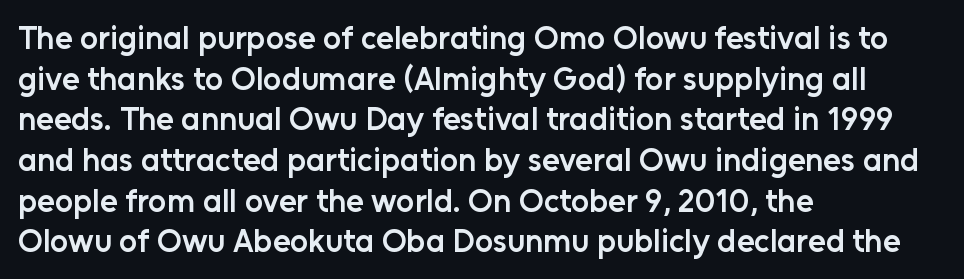
{"serif": "no", "italic": "no", "bold": "semi", "weight": "semibold", "width": "normal", "stroke_contrast": "low", "x_height": "medium", "monospaced": "no", "underline": "no", "align": "left", "line_spacing": "normal", "line_spacing_ratio": 1.27, "letter_spacing": "normal", "letter_spacing_em": 0.0, "glyph_px": 32}
